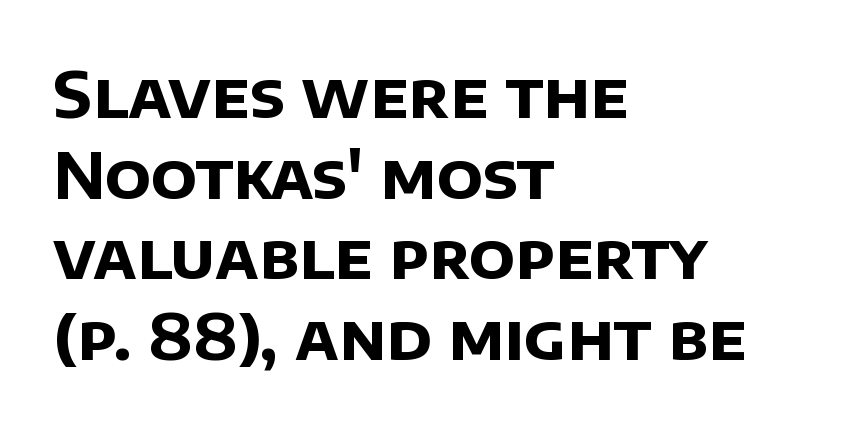
The image shows 63 px bold sans-serif type; set left-aligned, normal line spacing (1.28x), normal letter spacing, not underlined; low stroke contrast and a large x-height.
